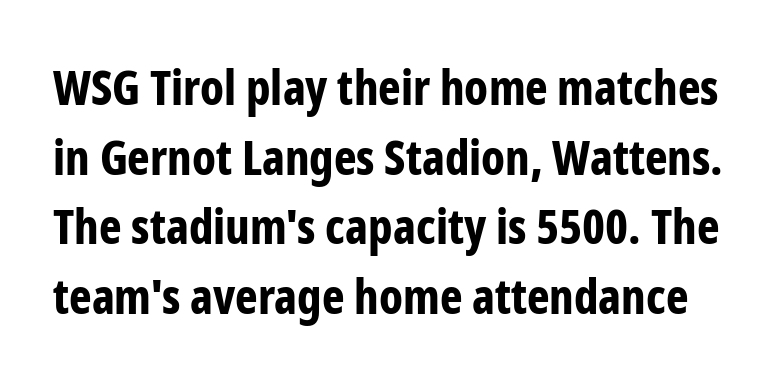
Q: Is the text bold? A: Yes.
Q: Is the text italic (slanted)? A: No, it is upright.
Q: Is the typeface a serif or a sans-serif typeface? A: Sans-serif.
Q: Is the text underlined? A: No.
Q: Is the spacing between letters normal or unusually wide? A: Normal.
Q: Is the spacing between lines tight, normal or loose? A: Normal.
Q: Width (condensed, normal, or wide)? A: Condensed.
Q: Stroke contrast? A: Low.
Q: x-height? A: Medium.
Q: Monospaced? A: No.
